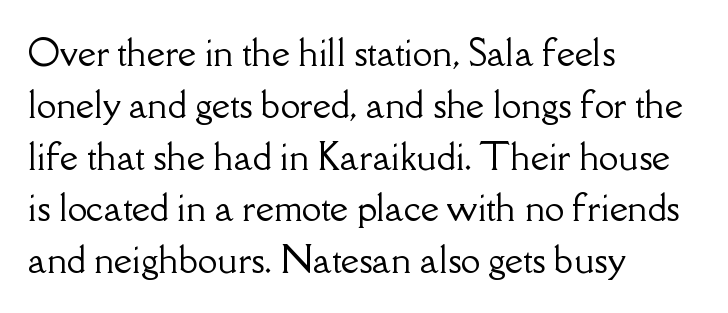
What stands out about the letter spacing? Nothing — it is the standard amount. Italic: no, the glyphs are upright roman. Unmarked baselines from the first word to the last. The vertical gap from one line to the next is medium.
